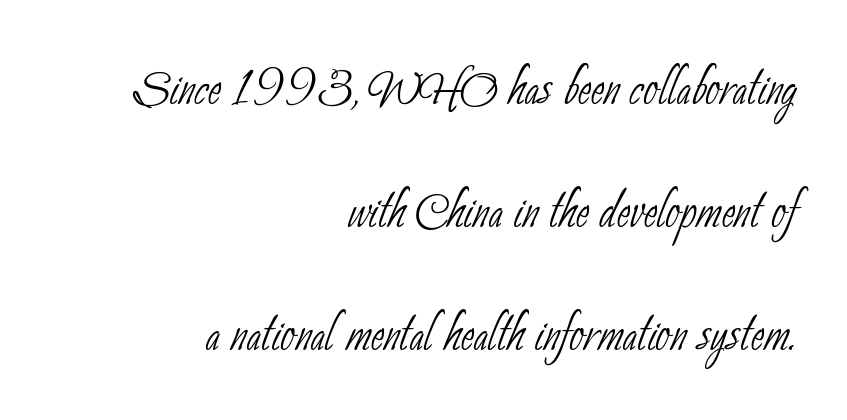
The image shows 64 px thin, condensed sans-serif type; set right-aligned, loose line spacing (1.92x), normal letter spacing, not underlined; low stroke contrast and a small x-height.
